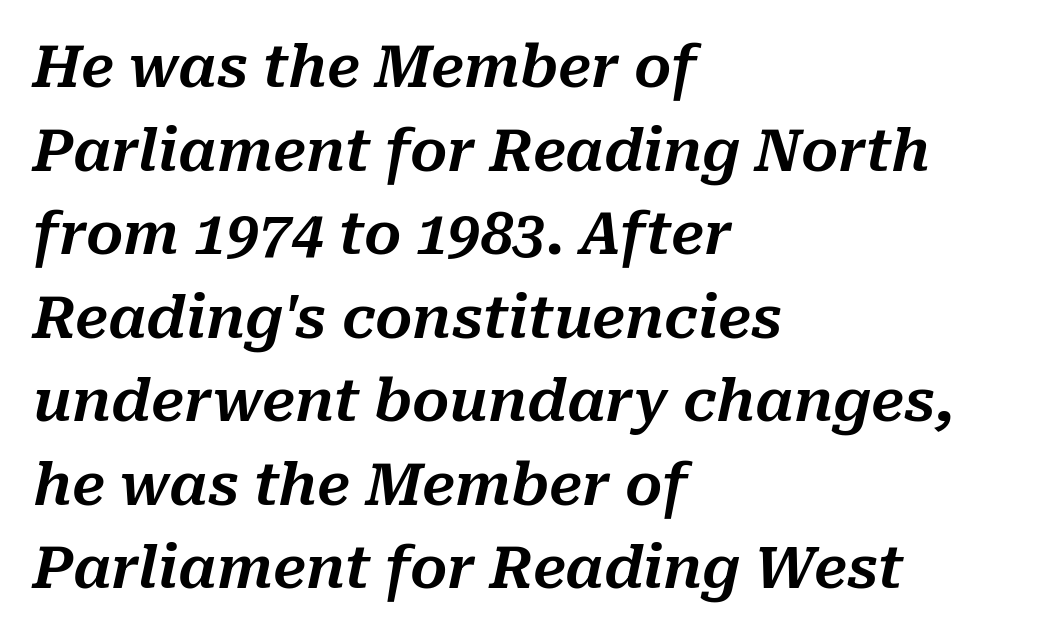
The image shows 58 px text type, italic (leaning right); set left-aligned, normal line spacing (1.44x), normal letter spacing, not underlined; medium stroke contrast and a medium x-height.
